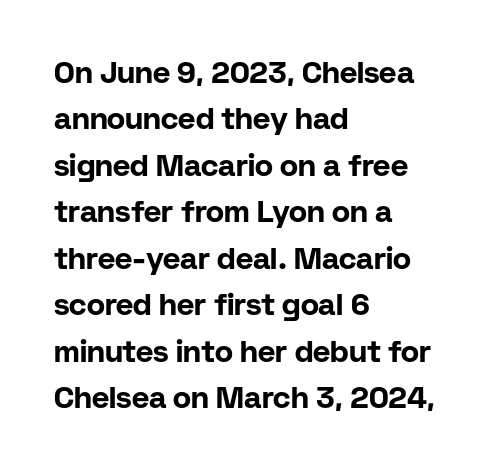
The image shows 30 px bold sans-serif type, upright; set left-aligned, normal line spacing (1.55x), normal letter spacing, not underlined; low stroke contrast and a medium x-height.
